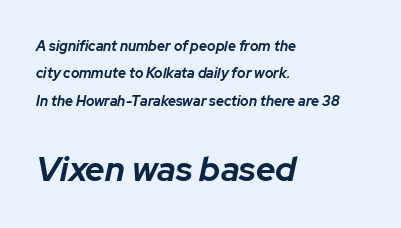
Q: Is the text bold? A: Yes.
Q: Is the text italic (slanted)? A: Yes, it leans right by about 12 degrees.
Q: Is the text underlined? A: No.
Q: How is the paragraph aligned? A: Left-aligned.
Q: Is the spacing between letters normal or unusually wide? A: Normal.
Q: Is the spacing between lines tight, normal or loose? A: Loose.
Q: Which block of text is set in a larger size, the first (top) or the second (bottom)? A: The second (bottom) one.
Q: Width (condensed, normal, or wide)? A: Normal.
Q: Stroke contrast? A: Low.
Q: x-height? A: Medium.
Q: Monospaced? A: No.
